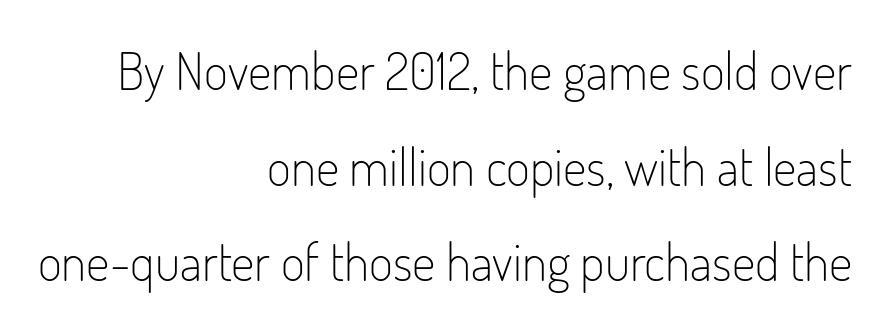
{"serif": "no", "italic": "no", "bold": "no", "weight": "light", "width": "condensed", "stroke_contrast": "low", "x_height": "small", "monospaced": "no", "underline": "no", "align": "right", "line_spacing_ratio": 1.84, "letter_spacing": "normal", "letter_spacing_em": 0.0, "glyph_px": 52}
